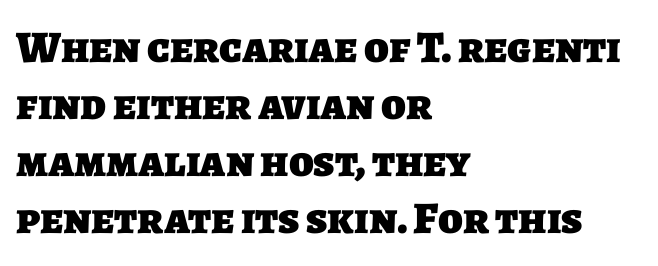
The image shows 45 px heavy sans-serif type; set left-aligned, normal line spacing (1.27x), normal letter spacing, not underlined; low stroke contrast and a large x-height.
